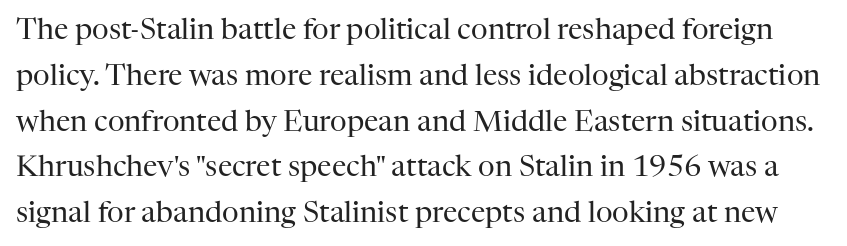
The image shows 29 px regular-weight serif type, upright; set normal line spacing (1.58x), normal letter spacing, not underlined; high stroke contrast and a medium x-height.
